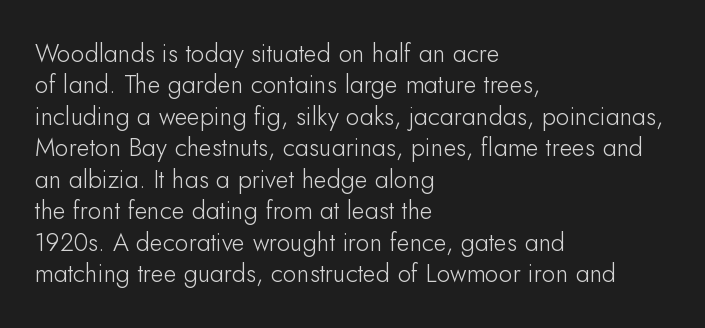
No letter is thick-stroked: the sample isn't bold. This is roman type, the default non-slanted kind. One glance says typical: line gaps are just what's usual. Plain, unruled lines of type. This sample is left-justified, so line endings fall wherever the words run out.
